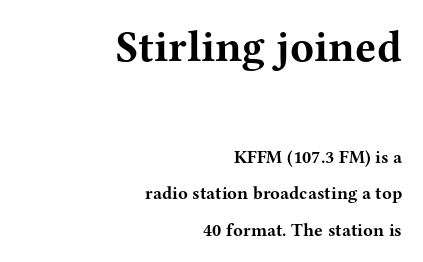
The font's upright variant was chosen for this text. The gaps between neighbouring characters are ordinary and unremarkable. These lines stack with their right ends in a neat column. Nobody drew a line under any word here. The more generous point size was reserved for the upper chunk.
